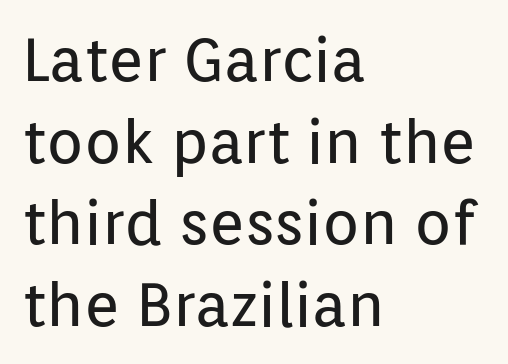
Q: Is the text bold? A: No.
Q: Is the text italic (slanted)? A: No, it is upright.
Q: Is the typeface a serif or a sans-serif typeface? A: Sans-serif.
Q: Is the text underlined? A: No.
Q: How is the paragraph aligned? A: Left-aligned.
Q: Is the spacing between letters normal or unusually wide? A: Normal.
Q: Is the spacing between lines tight, normal or loose? A: Normal.
Q: Width (condensed, normal, or wide)? A: Normal.
Q: Stroke contrast? A: Low.
Q: x-height? A: Medium.
Q: Monospaced? A: No.
